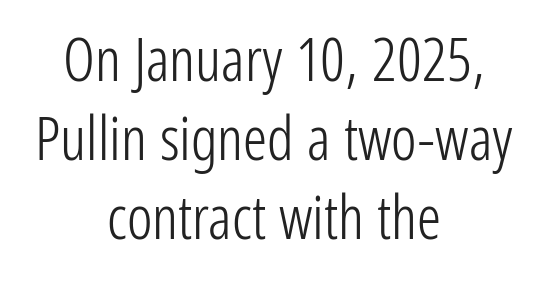
{"serif": "no", "italic": "no", "bold": "no", "weight": "light", "width": "condensed", "stroke_contrast": "low", "x_height": "medium", "monospaced": "no", "underline": "no", "align": "center", "line_spacing": "normal", "line_spacing_ratio": 1.32, "letter_spacing": "normal", "letter_spacing_em": 0.0, "glyph_px": 60}
